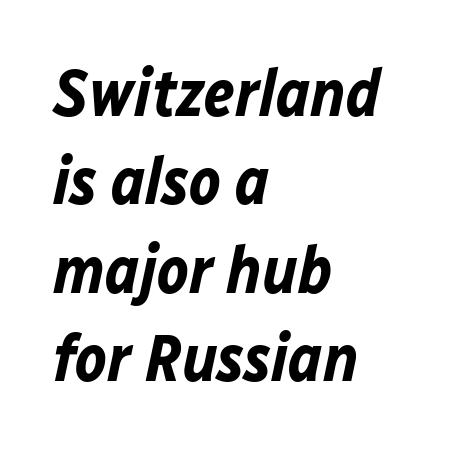
{"italic": "yes", "lean": "right", "slant_degrees": 12, "bold": "yes", "weight": "bold", "width": "normal", "stroke_contrast": "low", "x_height": "medium", "monospaced": "no", "underline": "no", "align": "left", "line_spacing": "normal", "line_spacing_ratio": 1.34, "letter_spacing": "normal", "letter_spacing_em": 0.0, "glyph_px": 66}
